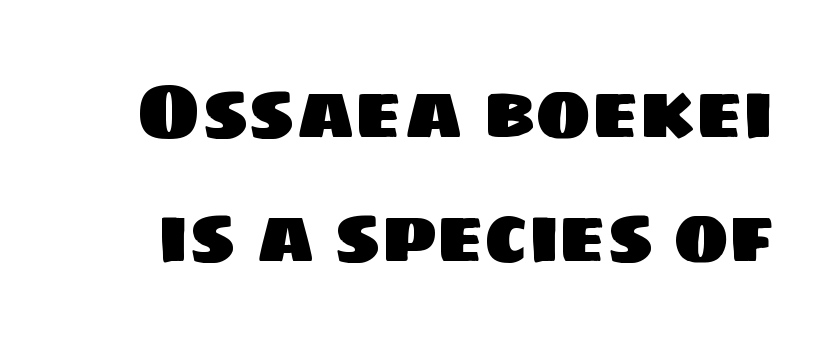
Note the varied advance widths — an 'i' is clearly narrower than an 'm'. The gaps between neighbouring characters are ordinary and unremarkable. The rendering shows plain stroke endings on the letterforms — a sans-serif design. A clean baseline with only descenders dipping below it.
